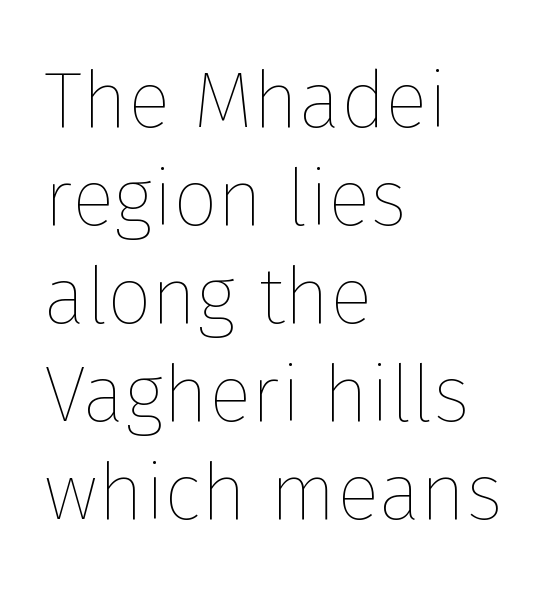
Q: Is the text bold? A: No.
Q: Is the text italic (slanted)? A: No, it is upright.
Q: Is the text underlined? A: No.
Q: How is the paragraph aligned? A: Left-aligned.
Q: Is the spacing between letters normal or unusually wide? A: Normal.
Q: Width (condensed, normal, or wide)? A: Normal.
Q: Stroke contrast? A: Low.
Q: x-height? A: Medium.
Q: Monospaced? A: No.
